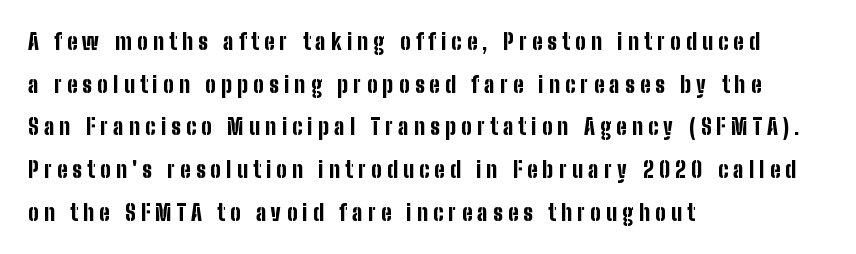
Q: Is the text bold? A: Yes.
Q: Is the text italic (slanted)? A: No, it is upright.
Q: Is the text underlined? A: No.
Q: How is the paragraph aligned? A: Left-aligned.
Q: Is the spacing between letters normal or unusually wide? A: Unusually wide.
Q: Is the spacing between lines tight, normal or loose? A: Loose.
